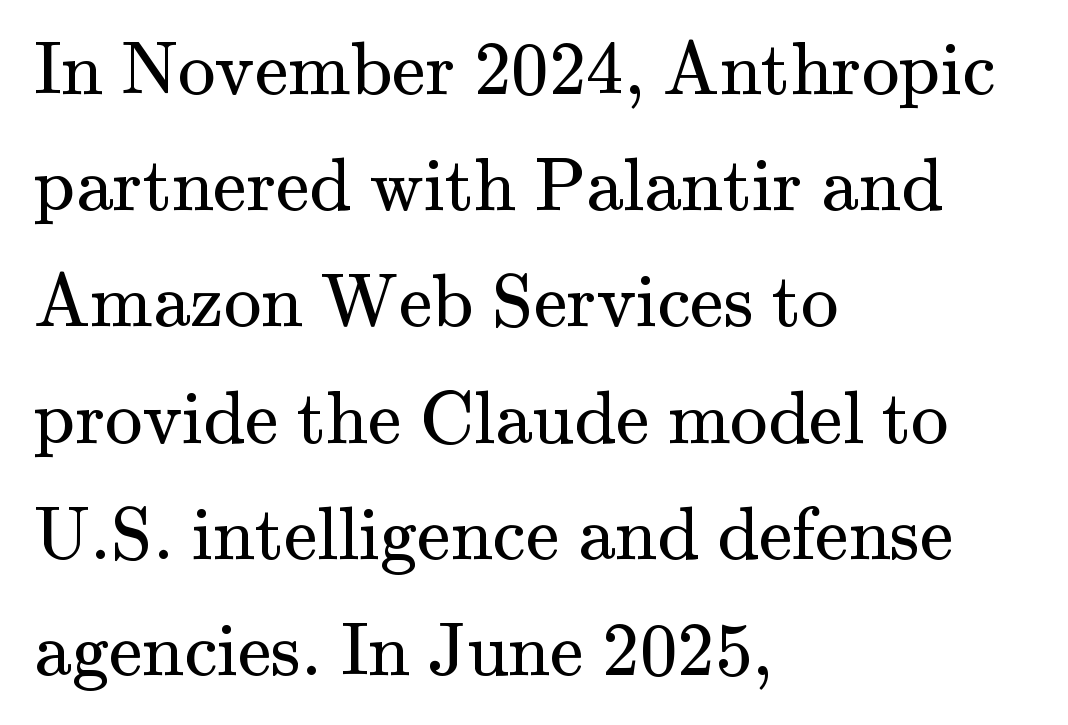
{"serif": "yes", "italic": "no", "bold": "no", "weight": "regular", "width": "normal", "stroke_contrast": "medium", "x_height": "small", "monospaced": "no", "underline": "no", "align": "left", "line_spacing": "normal", "line_spacing_ratio": 1.55, "letter_spacing": "normal", "letter_spacing_em": 0.0, "glyph_px": 75}
